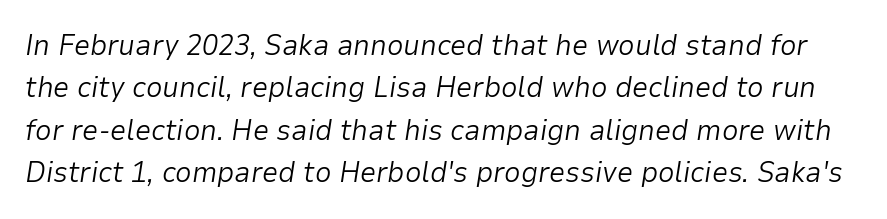
The image shows 29 px light type, italic (leaning right); set normal line spacing (1.46x), normal letter spacing, not underlined; low stroke contrast and a medium x-height.
